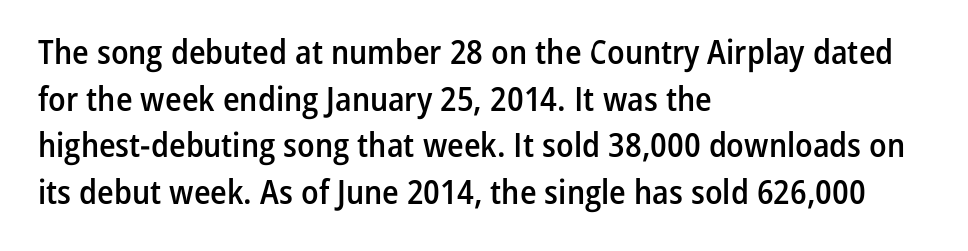
Q: Is the text bold? A: Semi-bold.
Q: Is the text italic (slanted)? A: No, it is upright.
Q: Is the typeface a serif or a sans-serif typeface? A: Sans-serif.
Q: Is the text underlined? A: No.
Q: How is the paragraph aligned? A: Left-aligned.
Q: Is the spacing between letters normal or unusually wide? A: Normal.
Q: Is the spacing between lines tight, normal or loose? A: Normal.
Q: Width (condensed, normal, or wide)? A: Condensed.
Q: Stroke contrast? A: Low.
Q: x-height? A: Medium.
Q: Monospaced? A: No.
